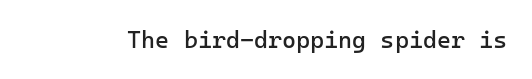
The image shows 24 px text type, upright; set normal letter spacing, not underlined.
